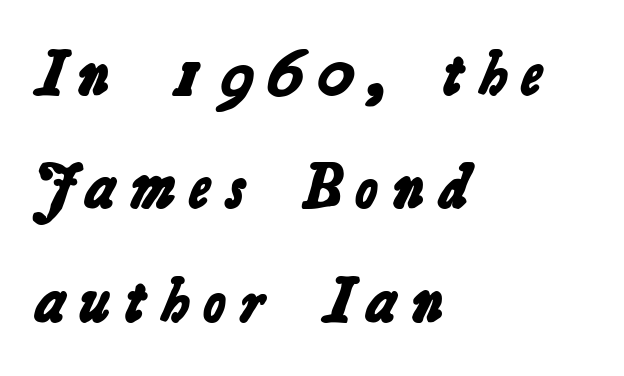
Q: Is the text bold? A: Yes.
Q: Is the typeface a serif or a sans-serif typeface? A: Sans-serif.
Q: Is the text underlined? A: No.
Q: How is the paragraph aligned? A: Left-aligned.
Q: Is the spacing between letters normal or unusually wide? A: Unusually wide.
Q: Width (condensed, normal, or wide)? A: Normal.
Q: Stroke contrast? A: Low.
Q: x-height? A: Medium.
Q: Monospaced? A: No.
